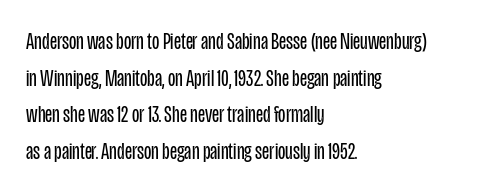
Q: Is the text bold? A: No.
Q: Is the text italic (slanted)? A: No, it is upright.
Q: Is the text underlined? A: No.
Q: How is the paragraph aligned? A: Left-aligned.
Q: Is the spacing between letters normal or unusually wide? A: Normal.
Q: Is the spacing between lines tight, normal or loose? A: Normal.
